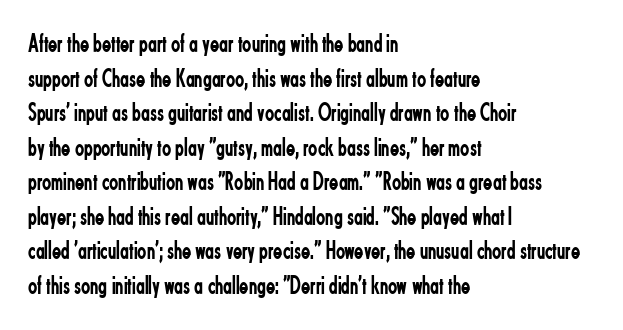
The block of text has a typical density, with ordinary space between rows. Which margin do the lines hug? The left one — the right edge is uneven. The space directly below the letters is spotless. This is the regular roman posture of the typeface. Does extra space separate the letters? No, they use regular spacing.
